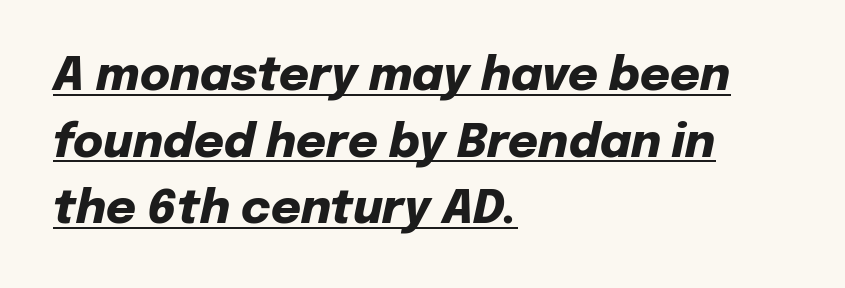
The image shows 46 px heavy type, italic (leaning right); set left-aligned, normal line spacing (1.45x), normal letter spacing, underlined; low stroke contrast and a medium x-height.
